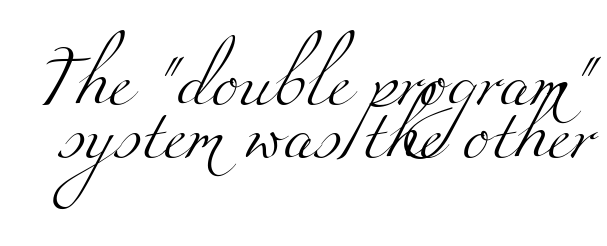
This sample uses plain, unmodified letter spacing. Spacing verdict: proportional, widths tailored to each character. The font sits on the lighter half of the weight spectrum, regular included. Letters rest on an invisible, unmarked baseline. Vertically, the passage feels compressed, each row crowding the next.
